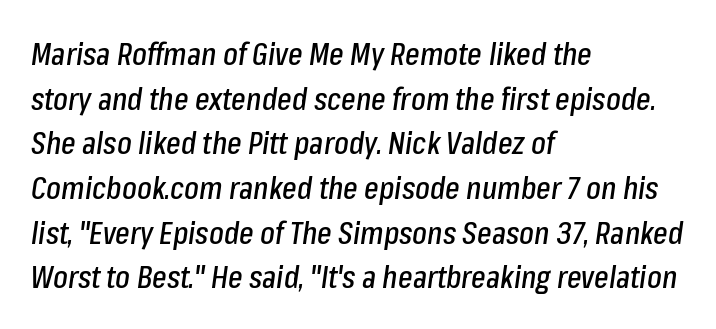
The image shows 31 px condensed type, italic (leaning right); set left-aligned, normal line spacing (1.44x), normal letter spacing, not underlined; low stroke contrast and a medium x-height.
